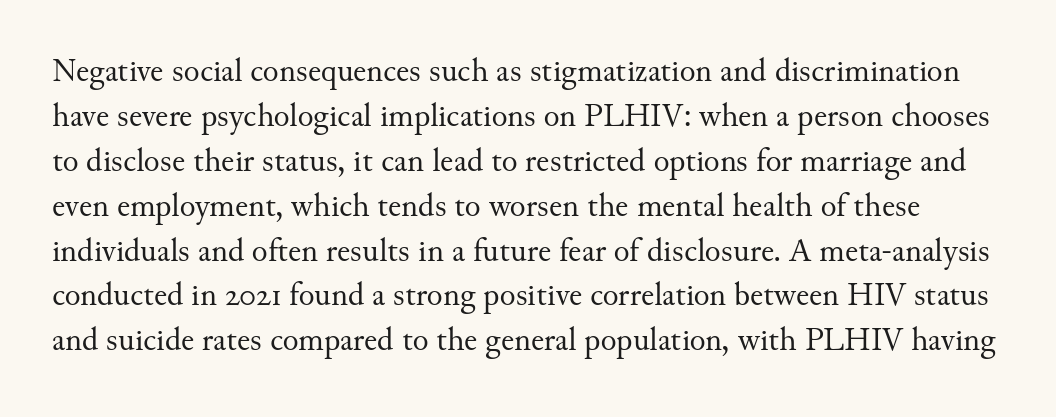
Font category for this specimen: serif. Is the stroke heavy? The answer is a plain regular-or-lighter. Reading down the column, the eye jumps a familiar distance to each next line. A typesetter would call this zero additional tracking. Is there any slant? The stems are plumb.
